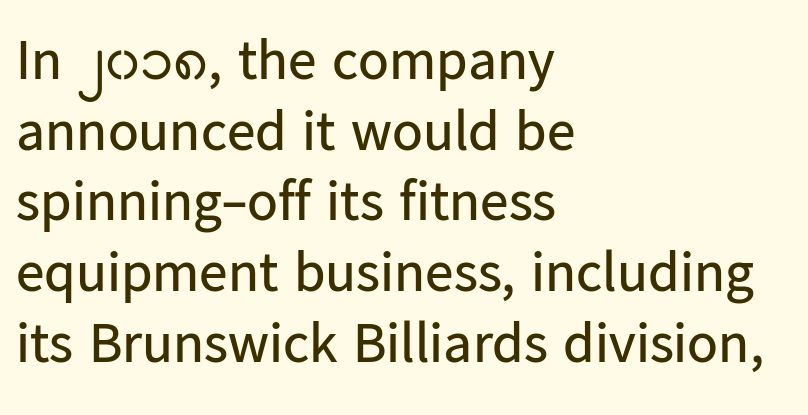
Q: Is the text bold? A: No.
Q: Is the text italic (slanted)? A: No, it is upright.
Q: Is the typeface a serif or a sans-serif typeface? A: Sans-serif.
Q: Is the text underlined? A: No.
Q: How is the paragraph aligned? A: Left-aligned.
Q: Is the spacing between letters normal or unusually wide? A: Normal.
Q: Width (condensed, normal, or wide)? A: Normal.
Q: Stroke contrast? A: Low.
Q: x-height? A: Medium.
Q: Monospaced? A: No.
